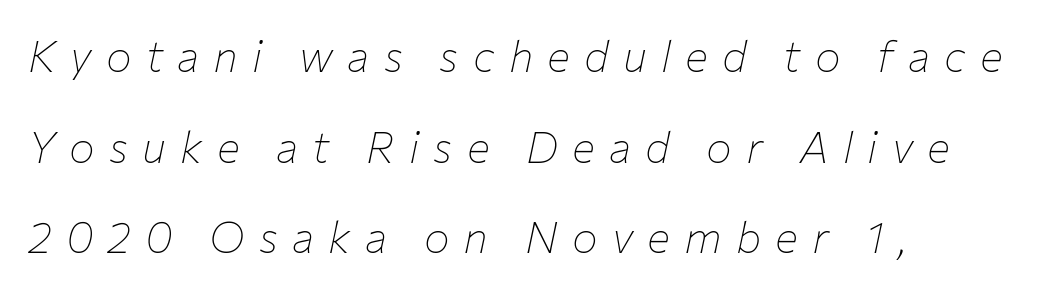
The image shows 43 px thin type, italic (leaning right); set left-aligned, loose line spacing (2.11x), unusually wide letter spacing (+0.33 em), not underlined; low stroke contrast and a medium x-height.
